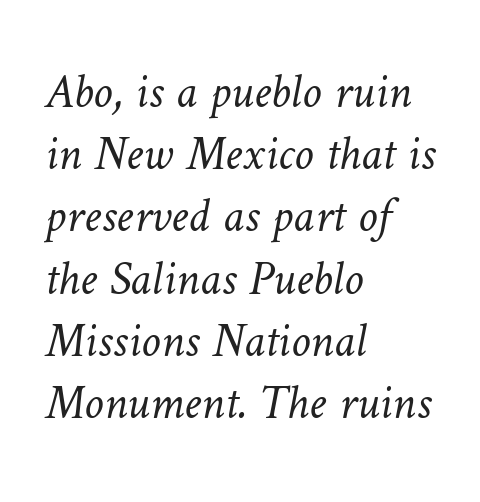
Summary of vertical rhythm: regular, with standard interline spacing. Stem width sits at or under what a default text font uses. Every row of glyphs begins at an identical x-position on the left. A bare baseline throughout the passage.
